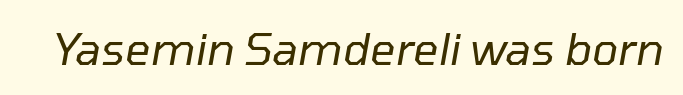
The passage shown is not underscored anywhere. Nothing unusual about the tracking: characters are spaced as the font intends. Does the lettering tilt? It does — this is italic. The letters advance in unequal steps, a hallmark of proportional type. Unbolded letterforms with no extra heft.
